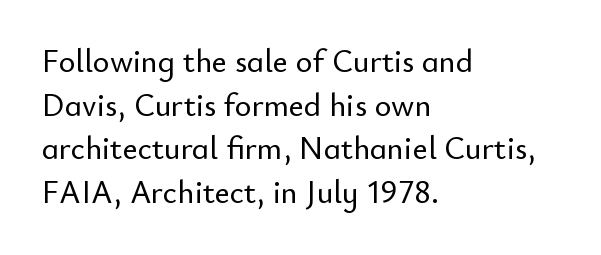
The image shows 32 px sans-serif type, upright; set left-aligned, normal line spacing (1.36x), normal letter spacing, not underlined; low stroke contrast and a small x-height.
